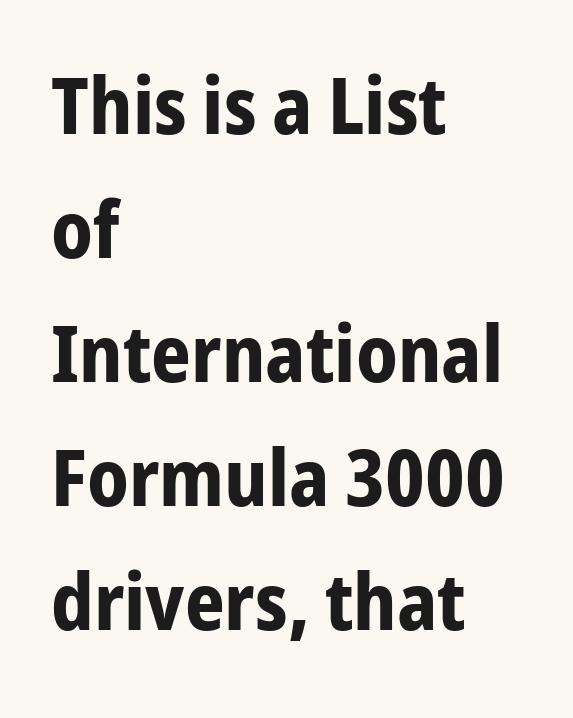
Normally led — the rows are evenly, conventionally spaced. In terms of letterform style, serifs are entirely absent. Observe the ordinary spacing: letters are neighbours, not strangers. A dark, heavy texture on the line: the type is bold. Bare-footed words on every line. The rag falls on the right side of this text block.
